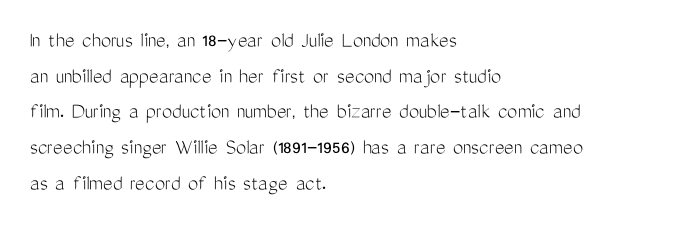
{"italic": "no", "bold": "no", "underline": "no", "align": "left", "line_spacing": "normal", "line_spacing_ratio": 1.55, "letter_spacing": "normal", "letter_spacing_em": 0.0, "glyph_px": 23}
